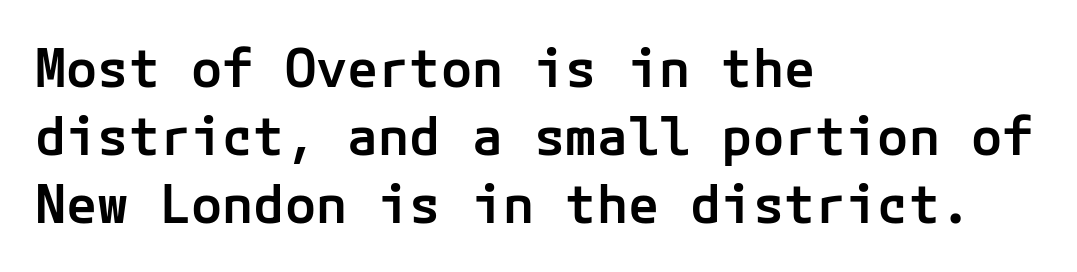
{"serif": "no", "italic": "no", "bold": "semi", "weight": "semibold", "width": "normal", "stroke_contrast": "low", "x_height": "medium", "underline": "no", "align": "left", "line_spacing": "normal", "line_spacing_ratio": 1.31, "letter_spacing": "normal", "letter_spacing_em": 0.0, "glyph_px": 52}
